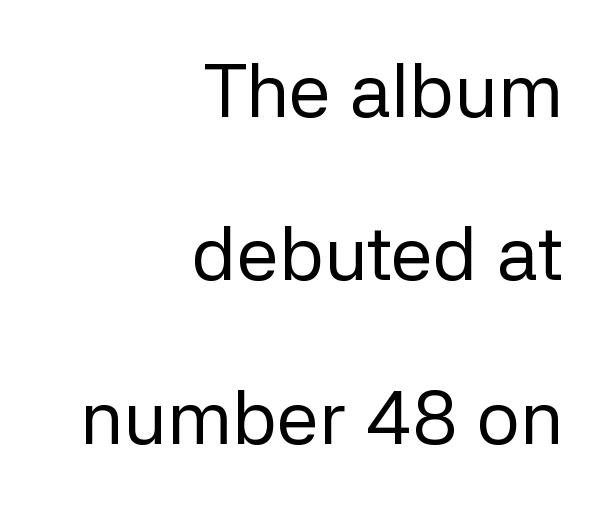
These lines stand farther apart than default settings would place them. The space directly below the letters is spotless. The compositor pushed each line to the right boundary. On a weight scale, this lands at 450 or below. Letterform terminals end flat and unadorned throughout the passage. The typography opts for an upright posture over an oblique one.
